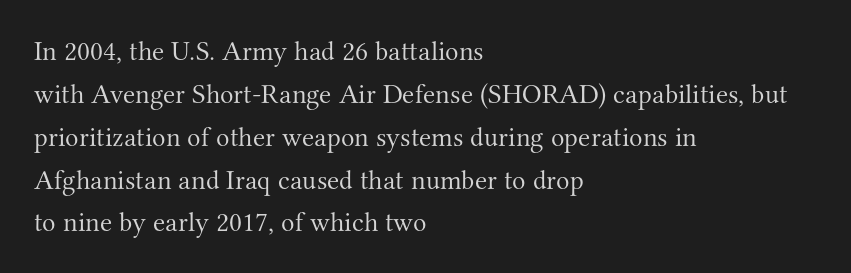
Compared with typical paragraphs, the rows here are spaced about the same. These lines are rendered in a variable-pitch font. This is not heavy type; no bold has been used. The characters display serif detailing at their extremities.
